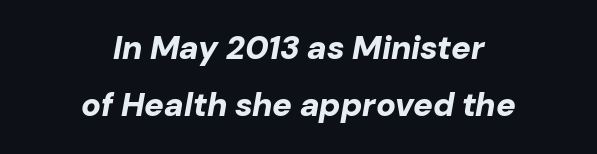
Q: Is the text bold? A: Yes.
Q: Is the text italic (slanted)? A: Yes, it leans right by about 10 degrees.
Q: Is the text underlined? A: No.
Q: How is the paragraph aligned? A: Centered.
Q: Is the spacing between letters normal or unusually wide? A: Normal.
Q: Width (condensed, normal, or wide)? A: Normal.
Q: Stroke contrast? A: Low.
Q: x-height? A: Medium.
Q: Monospaced? A: No.
